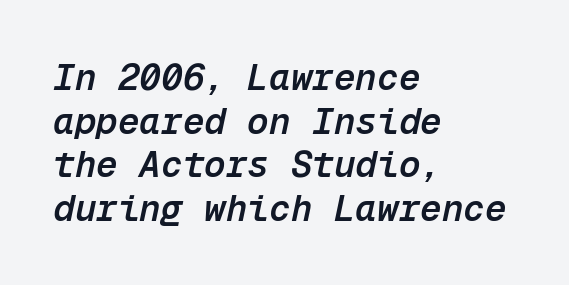
{"italic": "yes", "lean": "right", "slant_degrees": 12, "bold": "semi", "weight": "semibold", "width": "normal", "stroke_contrast": "low", "x_height": "medium", "monospaced": "yes", "underline": "no", "align": "left", "line_spacing_ratio": 1.21, "letter_spacing": "normal", "letter_spacing_em": 0.0, "glyph_px": 36}
